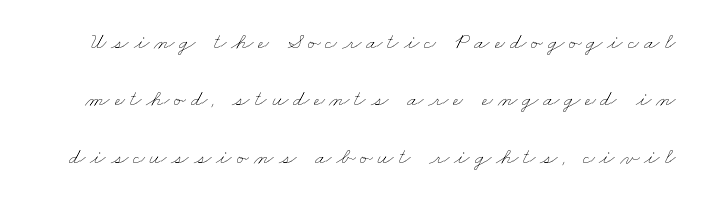
{"bold": "no", "underline": "no", "line_spacing": "loose", "line_spacing_ratio": 2.5, "letter_spacing": "wide", "letter_spacing_em": 0.21, "glyph_px": 23}
